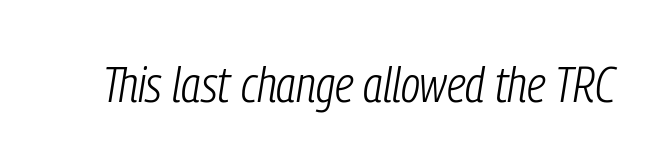
The image shows 50 px light, condensed type, italic (leaning right); set normal letter spacing, not underlined; low stroke contrast and a medium x-height.
